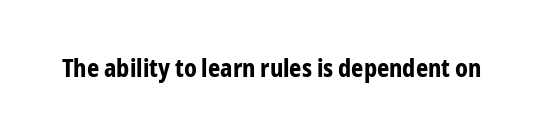
What stands out about the letter spacing? Nothing — it is the standard amount. Upright lettering throughout. Bold? Absolutely — the strokes are thick and heavy. The glyphs are unaccompanied by any horizontal stroke below them.
